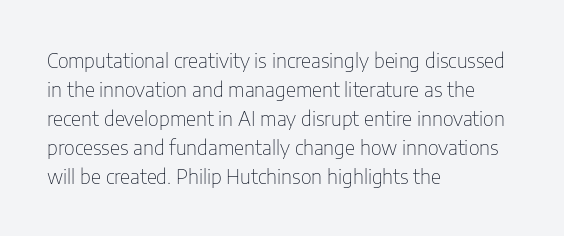
Beneath every word, the page is bare. Stems here are at most as thick as an everyday book face. When letters stand straight like this, we call the style roman or upright. This rendering leaves character spacing at its baseline value. The rendering uses a moderate line-height, typical for paragraphs.
